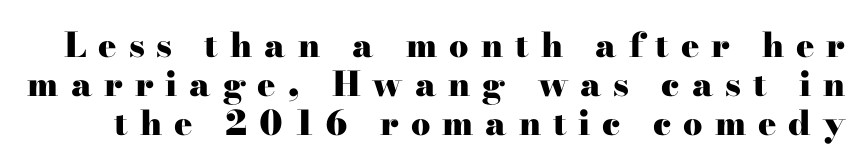
The image shows 34 px heavy, wide serif type, upright; set tight line spacing (1.14x), unusually wide letter spacing (+0.35 em), not underlined; high stroke contrast and a small x-height.
